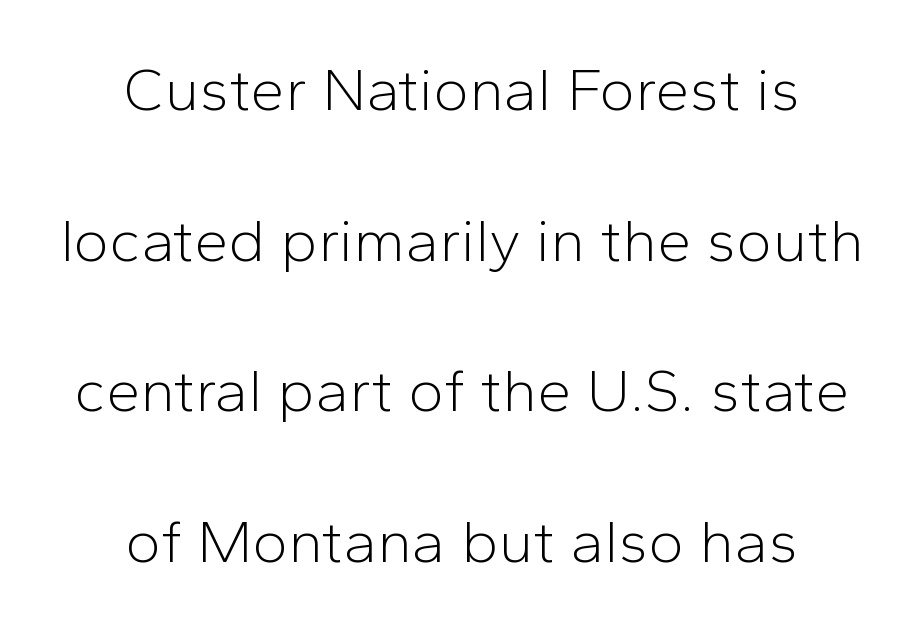
Q: Is the text bold? A: No.
Q: Is the text italic (slanted)? A: No, it is upright.
Q: Is the typeface a serif or a sans-serif typeface? A: Sans-serif.
Q: Is the text underlined? A: No.
Q: How is the paragraph aligned? A: Centered.
Q: Is the spacing between letters normal or unusually wide? A: Normal.
Q: Is the spacing between lines tight, normal or loose? A: Loose.
Q: Width (condensed, normal, or wide)? A: Normal.
Q: Stroke contrast? A: Low.
Q: x-height? A: Medium.
Q: Monospaced? A: No.
